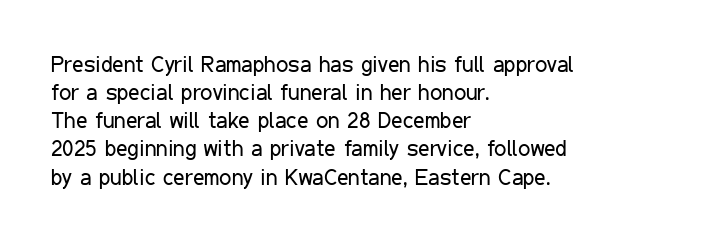
{"italic": "no", "bold": "no", "underline": "no", "align": "left", "line_spacing": "normal", "line_spacing_ratio": 1.28, "letter_spacing": "normal", "letter_spacing_em": 0.0, "glyph_px": 22}
